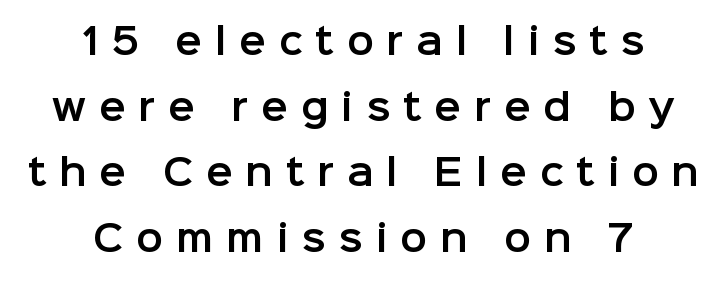
The image shows 36 px sans-serif type, upright; set centered, line spacing 1.82x, unusually wide letter spacing (+0.35 em), not underlined; low stroke contrast and a medium x-height.
